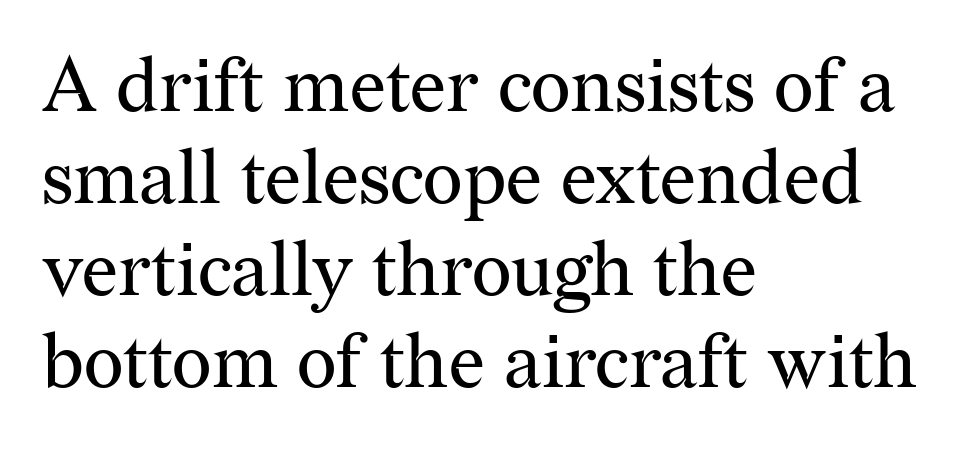
Q: Is the text bold? A: No.
Q: Is the text italic (slanted)? A: No, it is upright.
Q: Is the typeface a serif or a sans-serif typeface? A: Serif.
Q: Is the text underlined? A: No.
Q: How is the paragraph aligned? A: Left-aligned.
Q: Is the spacing between letters normal or unusually wide? A: Normal.
Q: Width (condensed, normal, or wide)? A: Normal.
Q: Stroke contrast? A: Medium.
Q: x-height? A: Medium.
Q: Monospaced? A: No.
